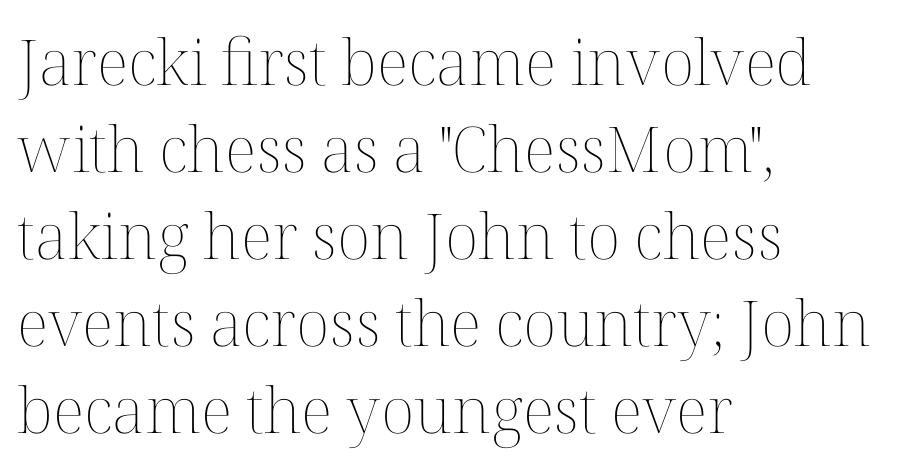
{"italic": "no", "bold": "no", "weight": "thin", "width": "normal", "stroke_contrast": "medium", "x_height": "medium", "monospaced": "no", "underline": "no", "align": "left", "line_spacing": "normal", "line_spacing_ratio": 1.38, "letter_spacing": "normal", "letter_spacing_em": 0.0, "glyph_px": 63}
